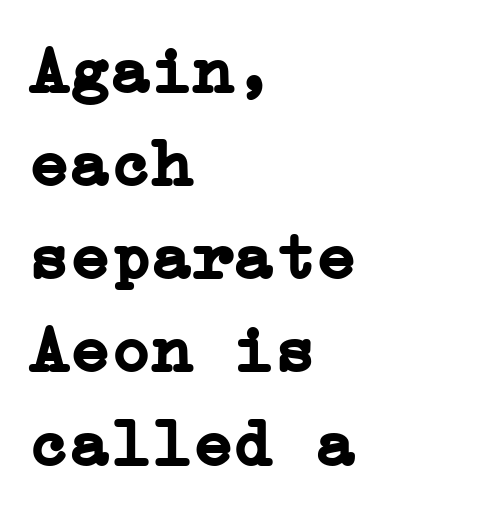
The image shows 68 px semibold serif type, upright; set left-aligned, normal line spacing (1.37x), normal letter spacing, not underlined; low stroke contrast and a medium x-height.
